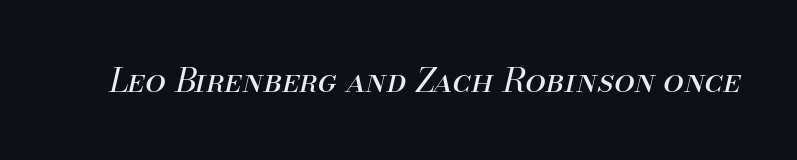
{"italic": "yes", "lean": "right", "slant_degrees": 13, "bold": "no", "weight": "regular", "width": "normal", "stroke_contrast": "medium", "x_height": "small", "monospaced": "no", "underline": "no", "letter_spacing": "normal", "letter_spacing_em": 0.0, "glyph_px": 33}
